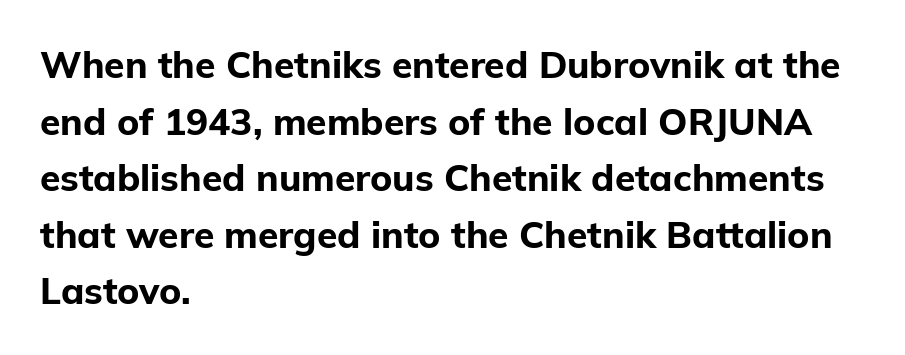
Q: Is the text bold? A: Yes.
Q: Is the text italic (slanted)? A: No, it is upright.
Q: Is the typeface a serif or a sans-serif typeface? A: Sans-serif.
Q: Is the text underlined? A: No.
Q: How is the paragraph aligned? A: Left-aligned.
Q: Is the spacing between letters normal or unusually wide? A: Normal.
Q: Is the spacing between lines tight, normal or loose? A: Normal.
Q: Width (condensed, normal, or wide)? A: Normal.
Q: Stroke contrast? A: Low.
Q: x-height? A: Medium.
Q: Monospaced? A: No.
